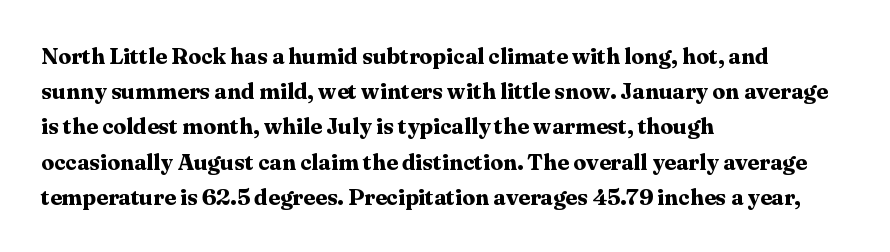
The image shows 23 px bold type, upright; set left-aligned, normal line spacing (1.53x), normal letter spacing, not underlined.
